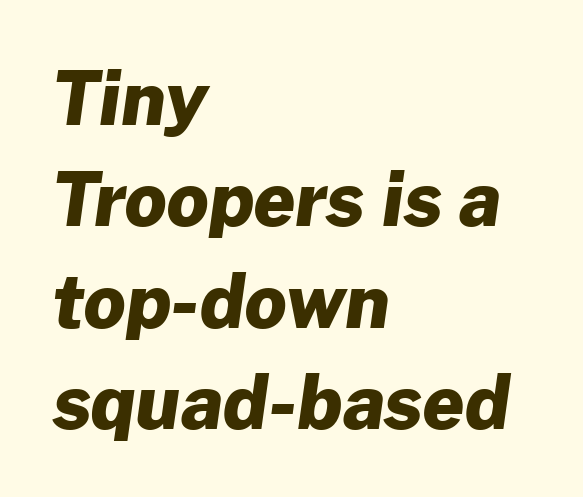
Q: Is the text bold? A: Yes.
Q: Is the typeface a serif or a sans-serif typeface? A: Sans-serif.
Q: Is the text underlined? A: No.
Q: How is the paragraph aligned? A: Left-aligned.
Q: Is the spacing between letters normal or unusually wide? A: Normal.
Q: Is the spacing between lines tight, normal or loose? A: Normal.
Q: Width (condensed, normal, or wide)? A: Normal.
Q: Stroke contrast? A: Low.
Q: x-height? A: Medium.
Q: Monospaced? A: No.
